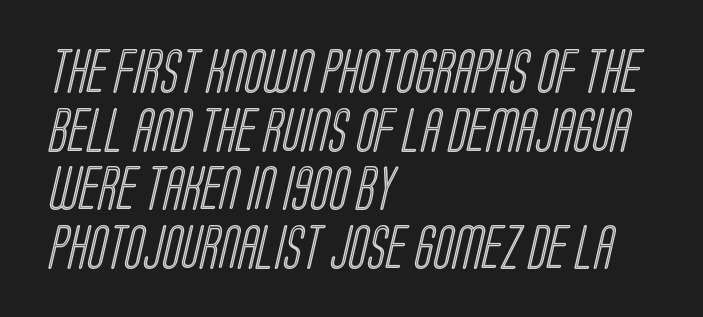
Q: Is the text underlined? A: No.
Q: How is the paragraph aligned? A: Left-aligned.
Q: Is the spacing between letters normal or unusually wide? A: Normal.
Q: Is the spacing between lines tight, normal or loose? A: Normal.
Q: Width (condensed, normal, or wide)? A: Condensed.
Q: x-height? A: Large.
Q: Monospaced? A: No.
